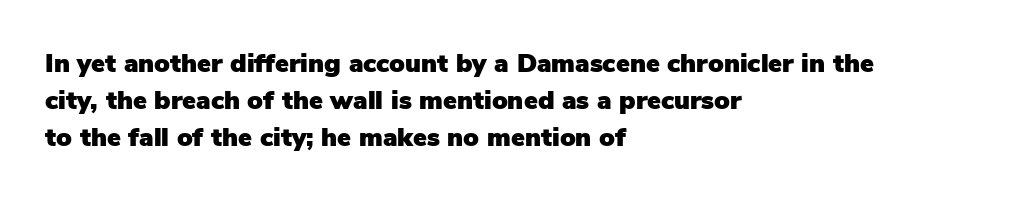
Inter-character spacing is left at the font's built-in metrics. Bare-footed words on every line. Every stem runs plumb, perpendicular to the baseline. Line spacing here is normal. Every row of glyphs begins at an identical x-position on the left.
